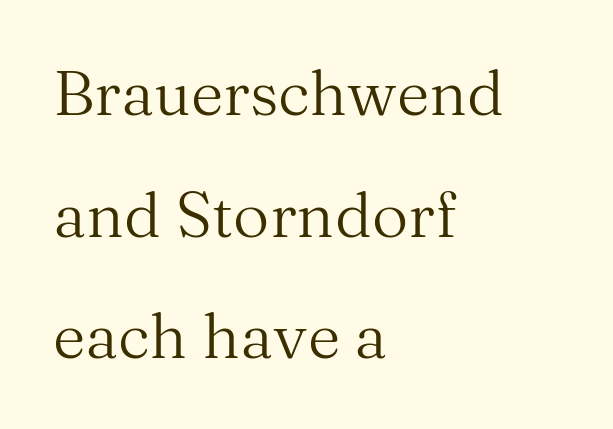
The image shows 63 px regular-weight serif type, upright; set left-aligned, loose line spacing (1.93x), normal letter spacing, not underlined; medium stroke contrast and a medium x-height.
